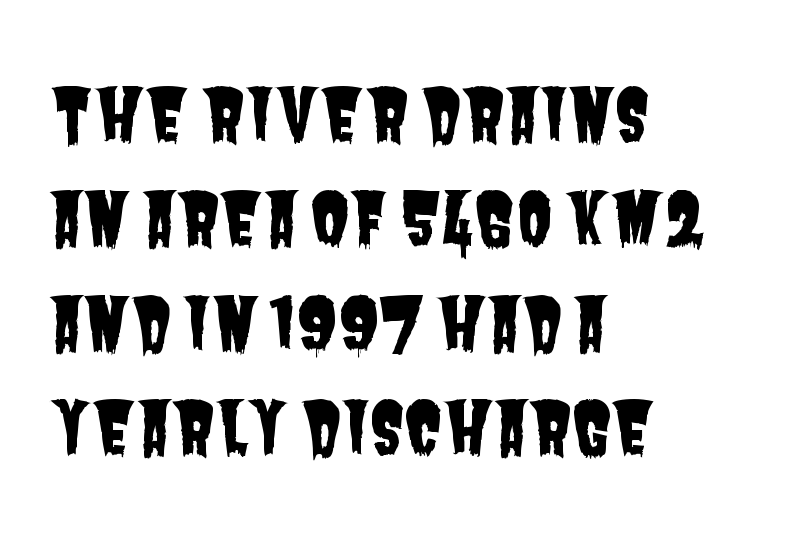
Q: Is the typeface a serif or a sans-serif typeface? A: Sans-serif.
Q: Is the text underlined? A: No.
Q: How is the paragraph aligned? A: Left-aligned.
Q: Is the spacing between letters normal or unusually wide? A: Normal.
Q: Is the spacing between lines tight, normal or loose? A: Normal.
Q: Width (condensed, normal, or wide)? A: Condensed.
Q: Stroke contrast? A: Low.
Q: x-height? A: Large.
Q: Monospaced? A: No.
